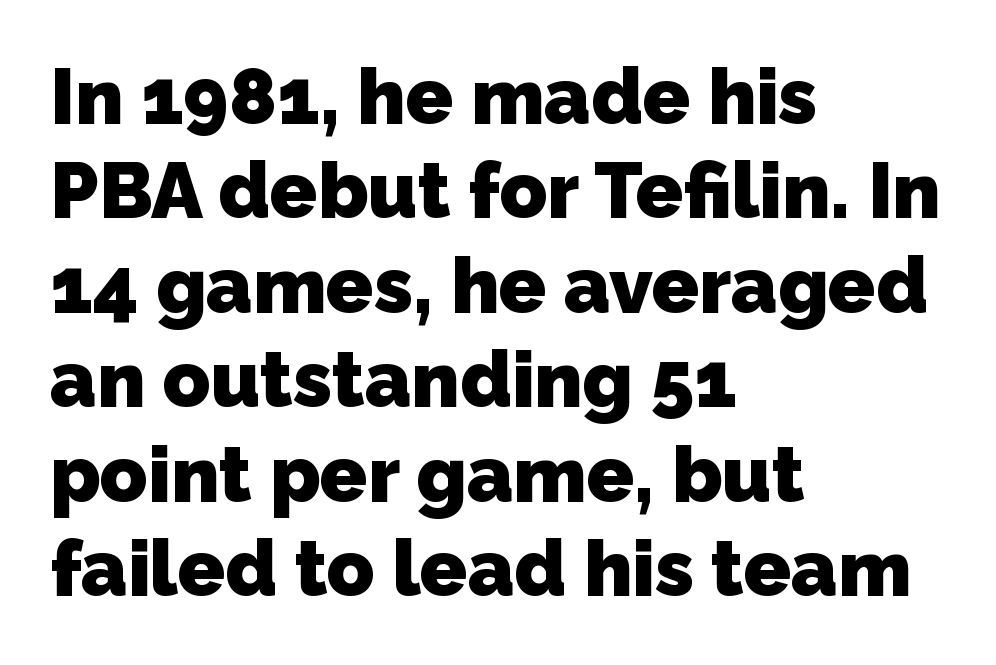
Q: Is the text bold? A: Yes.
Q: Is the typeface a serif or a sans-serif typeface? A: Sans-serif.
Q: Is the text underlined? A: No.
Q: How is the paragraph aligned? A: Left-aligned.
Q: Is the spacing between letters normal or unusually wide? A: Normal.
Q: Width (condensed, normal, or wide)? A: Normal.
Q: Stroke contrast? A: Low.
Q: x-height? A: Medium.
Q: Monospaced? A: No.
